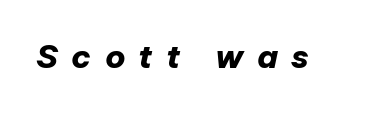
Students, note that the glyphs here are deliberately spaced far apart. Is this a fixed-width face? No — the glyphs have proportional, varying widths. How heavy is the stroke? Heavy — this is a bold. When letters slant like this, we call the style italic. The baseline area is clear.
